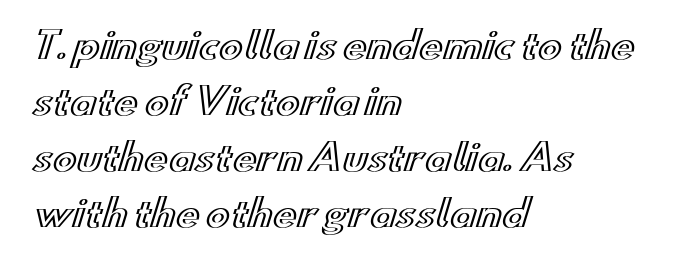
The image shows 36 px wide type; set left-aligned, normal line spacing (1.56x), normal letter spacing, not underlined; a small x-height.
